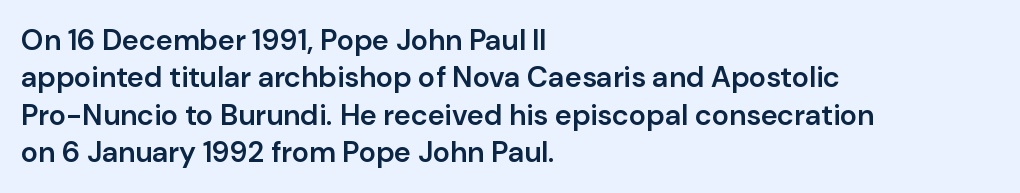
Just letters on the line, the space beneath them empty. The passage shown is typeset with a sans-serif family. The typesetting leans somewhat heavy: a semibold. How are the letters spaced? Ordinarily, with no added tracking. The rows are spaced the way most documents space them.
